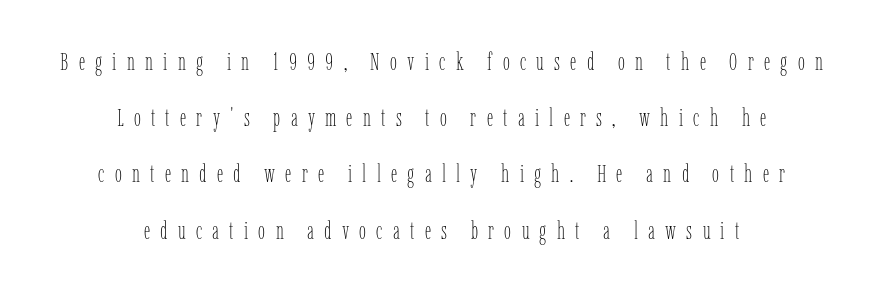
{"italic": "no", "bold": "no", "underline": "no", "align": "center", "line_spacing": "loose", "line_spacing_ratio": 2.25, "letter_spacing": "wide", "letter_spacing_em": 0.41, "glyph_px": 25}
